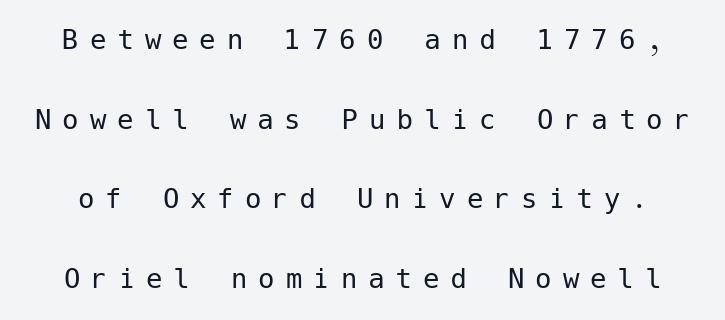
{"serif": "no", "italic": "no", "bold": "no", "weight": "regular", "width": "normal", "stroke_contrast": "low", "x_height": "medium", "underline": "no", "line_spacing": "loose", "line_spacing_ratio": 2.41, "letter_spacing": "wide", "letter_spacing_em": 0.33, "glyph_px": 33}
